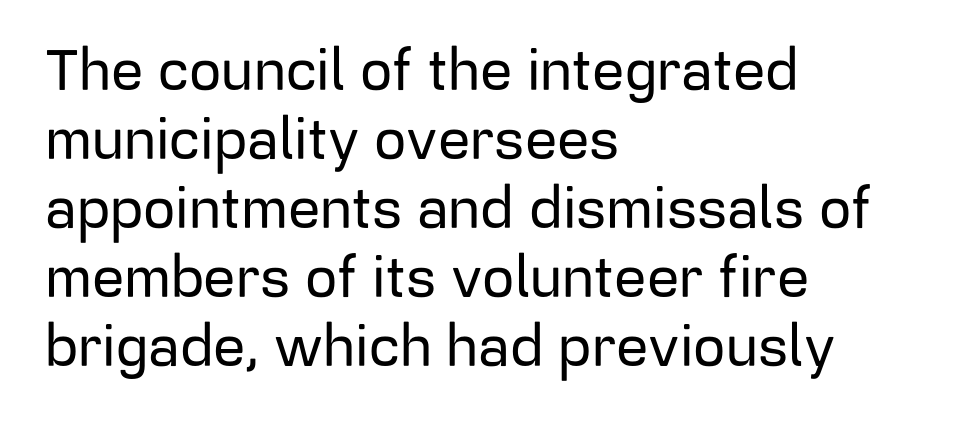
Unlike a traditional serif, this face leaves its strokes unadorned. Is there any slant? The stems are plumb. These lines stack with their left ends in a neat column. The face used here is proportionally spaced, like ordinary book or web type.
